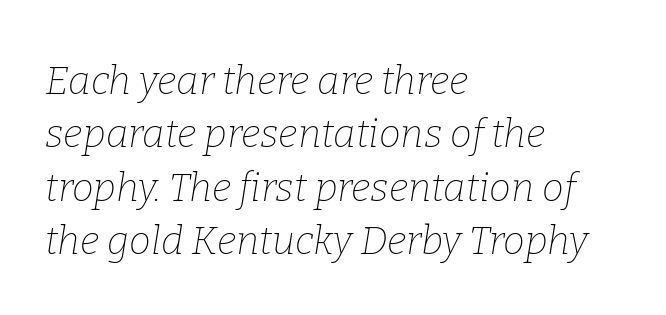
The image shows 39 px thin serif type, italic (leaning right); set left-aligned, normal line spacing (1.37x), normal letter spacing, not underlined; low stroke contrast and a medium x-height.
